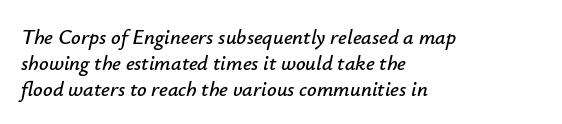
{"italic": "yes", "lean": "right", "slant_degrees": 12, "underline": "no", "align": "left", "line_spacing_ratio": 1.23, "letter_spacing": "normal", "letter_spacing_em": 0.0, "glyph_px": 21}
